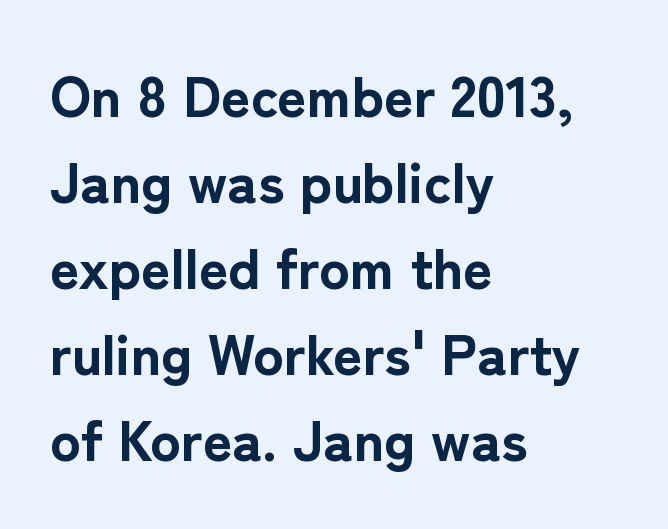
{"serif": "no", "italic": "no", "bold": "yes", "weight": "bold", "width": "normal", "stroke_contrast": "low", "x_height": "medium", "monospaced": "no", "underline": "no", "align": "left", "line_spacing": "normal", "line_spacing_ratio": 1.51, "letter_spacing": "normal", "letter_spacing_em": 0.0, "glyph_px": 57}
